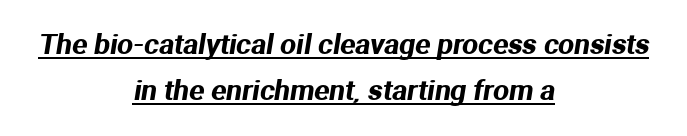
Q: Is the typeface a serif or a sans-serif typeface? A: Sans-serif.
Q: Is the text underlined? A: Yes.
Q: How is the paragraph aligned? A: Centered.
Q: Is the spacing between letters normal or unusually wide? A: Normal.
Q: Is the spacing between lines tight, normal or loose? A: Normal.
Q: Width (condensed, normal, or wide)? A: Normal.
Q: Stroke contrast? A: Medium.
Q: x-height? A: Medium.
Q: Monospaced? A: No.
